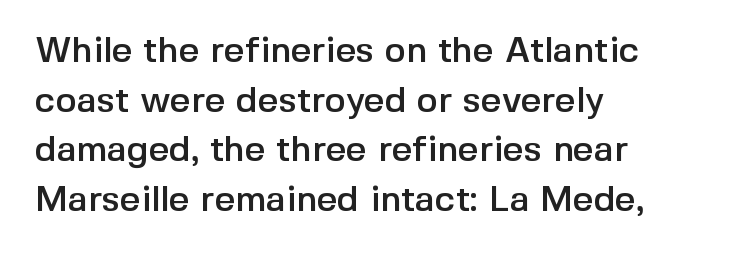
{"serif": "no", "italic": "no", "width": "normal", "x_height": "medium", "monospaced": "no", "underline": "no", "align": "left", "line_spacing": "normal", "line_spacing_ratio": 1.38, "letter_spacing": "normal", "letter_spacing_em": 0.0, "glyph_px": 36}
